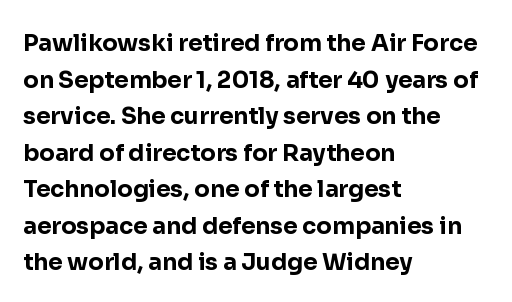
The image shows 23 px bold type, upright; set left-aligned, normal line spacing (1.59x), normal letter spacing, not underlined.
